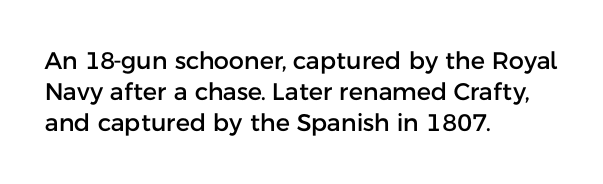
Q: Is the text italic (slanted)? A: No, it is upright.
Q: Is the text underlined? A: No.
Q: How is the paragraph aligned? A: Left-aligned.
Q: Is the spacing between letters normal or unusually wide? A: Normal.
Q: Is the spacing between lines tight, normal or loose? A: Normal.
